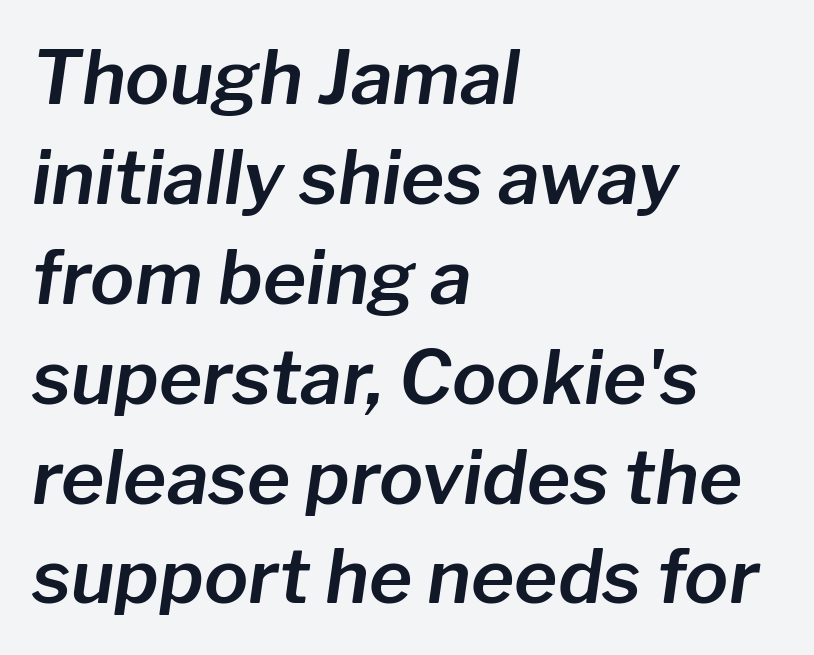
The image shows 74 px text type, italic (leaning right); set left-aligned, normal line spacing (1.35x), normal letter spacing, not underlined; low stroke contrast and a medium x-height.
